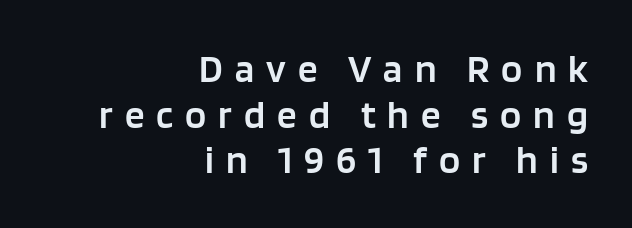
The image shows 39 px semibold sans-serif type, upright; set right-aligned, line spacing 1.17x, unusually wide letter spacing (+0.31 em), not underlined; low stroke contrast and a large x-height.
